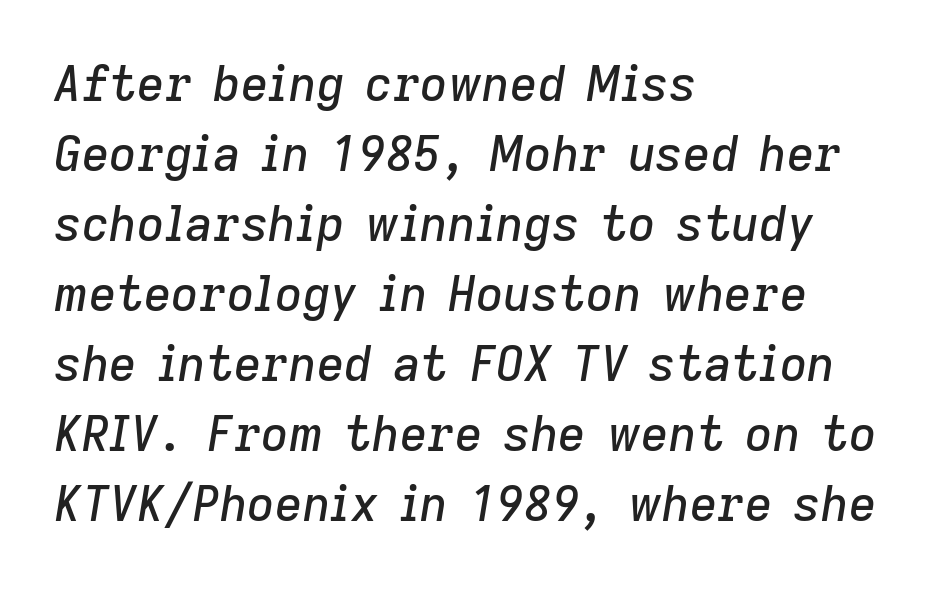
Q: Is the text italic (slanted)? A: Yes, it leans right by about 9 degrees.
Q: Is the text underlined? A: No.
Q: How is the paragraph aligned? A: Left-aligned.
Q: Is the spacing between letters normal or unusually wide? A: Normal.
Q: Is the spacing between lines tight, normal or loose? A: Normal.
Q: Width (condensed, normal, or wide)? A: Normal.
Q: Stroke contrast? A: Low.
Q: x-height? A: Medium.
Q: Monospaced? A: No.
